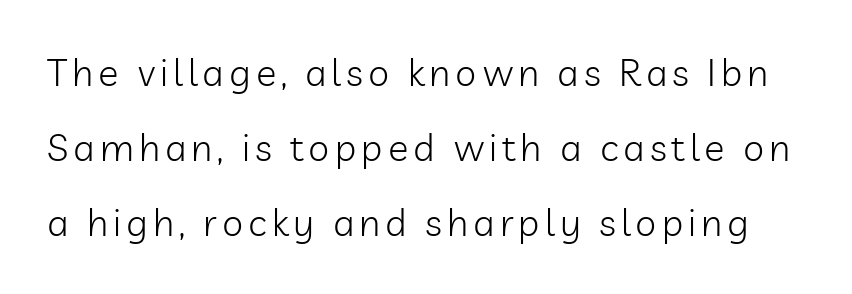
The letters advance in unequal steps, a hallmark of proportional type. Widely set lines give the paragraph a tall, airy silhouette. The foot of each line stays bare and open. The strokes are not fattened; the text isn't bold.
